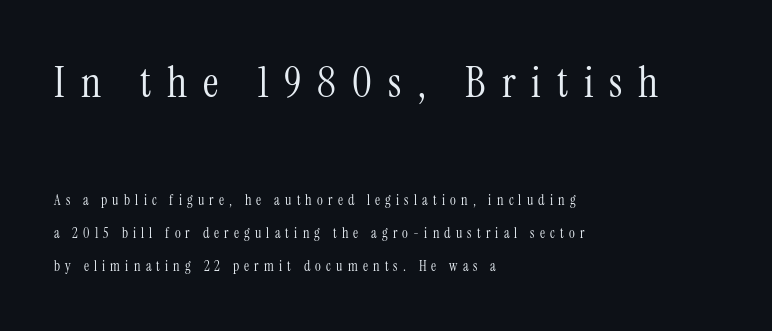
Q: Is the text bold? A: No.
Q: Is the text italic (slanted)? A: No, it is upright.
Q: Is the typeface a serif or a sans-serif typeface? A: Serif.
Q: Is the text underlined? A: No.
Q: How is the paragraph aligned? A: Left-aligned.
Q: Is the spacing between letters normal or unusually wide? A: Unusually wide.
Q: Is the spacing between lines tight, normal or loose? A: Loose.
Q: Which block of text is set in a larger size, the first (top) or the second (bottom)? A: The first (top) one.
Q: Width (condensed, normal, or wide)? A: Condensed.
Q: Stroke contrast? A: Medium.
Q: x-height? A: Medium.
Q: Monospaced? A: No.
